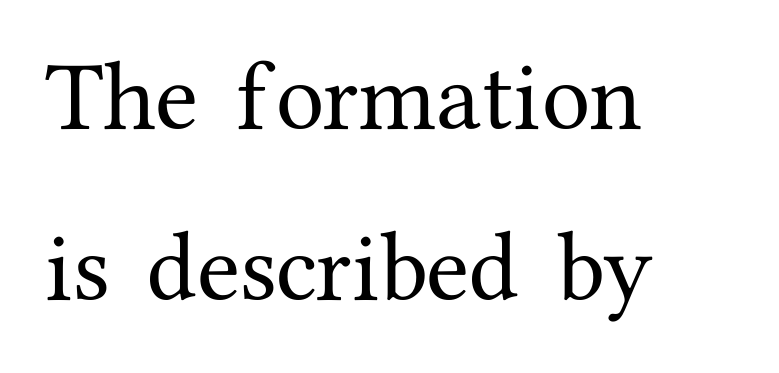
Each word holds together tightly as a unit, with standard inter-letter gaps. The text was rendered using a seriffed face with decorative stroke endings. Honestly, there is no underline to notice here at all. A great deal of white space separates one row of letters from the next.
